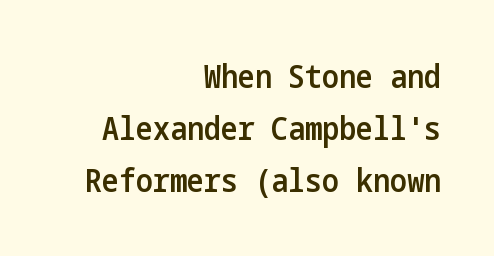
The image shows 32 px semibold, condensed sans-serif type, upright; set right-aligned, normal line spacing (1.63x), normal letter spacing, not underlined; low stroke contrast and a medium x-height.
